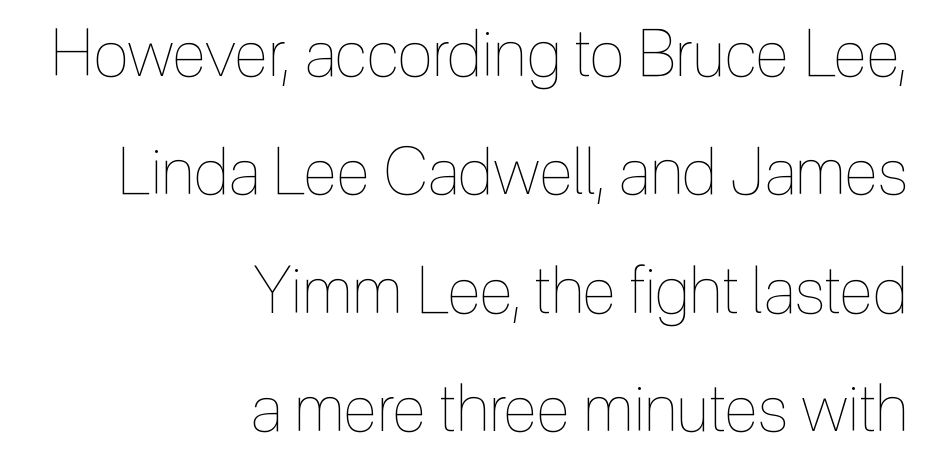
Q: Is the text bold? A: No.
Q: Is the text italic (slanted)? A: No, it is upright.
Q: Is the text underlined? A: No.
Q: How is the paragraph aligned? A: Right-aligned.
Q: Is the spacing between letters normal or unusually wide? A: Normal.
Q: Width (condensed, normal, or wide)? A: Condensed.
Q: x-height? A: Medium.
Q: Monospaced? A: No.
